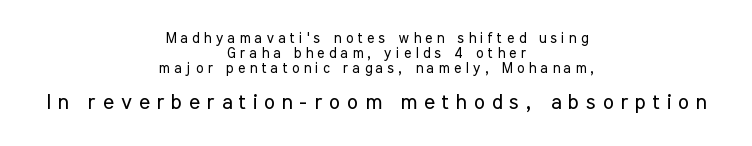
Letters rest on an invisible, unmarked baseline. Compared with a flush-left layout, this one balances lines on the center instead. Two sizes are in play, and the larger belongs to the second block. What's the leading like? Squeezed, with rows nearly overlapping. These lines have a slow, spaced-out rhythm from letter to letter.
